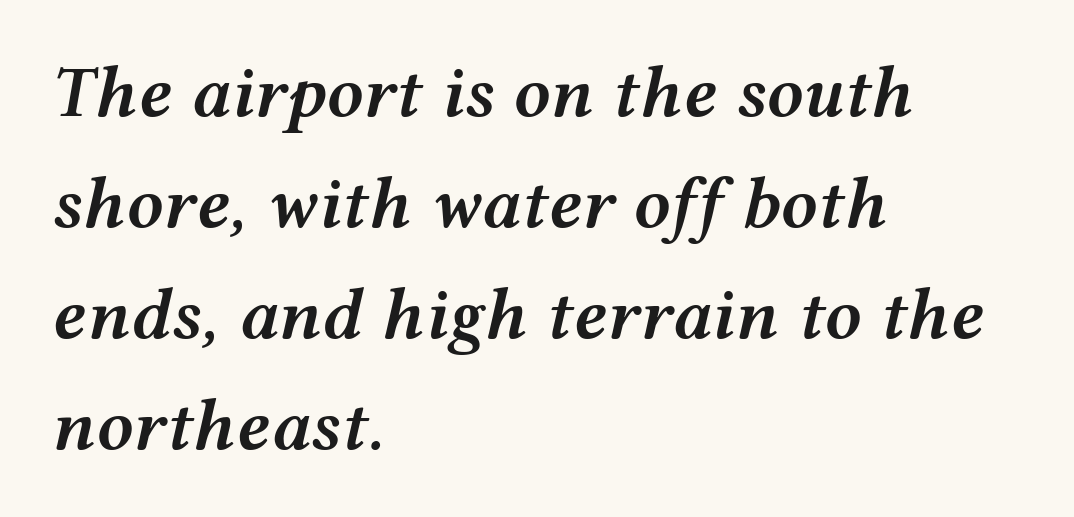
{"italic": "yes", "lean": "right", "slant_degrees": 12, "bold": "semi", "weight": "semibold", "width": "wide", "stroke_contrast": "medium", "x_height": "medium", "monospaced": "no", "underline": "no", "align": "left", "line_spacing": "normal", "line_spacing_ratio": 1.52, "letter_spacing": "normal", "letter_spacing_em": 0.0, "glyph_px": 73}
